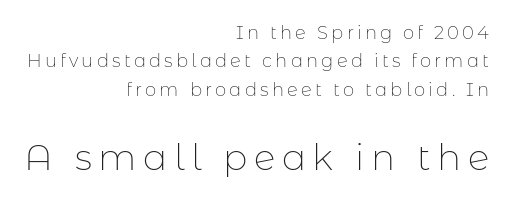
The typesetting does not lean heavy: it is not bold. Students, observe: this is what conventionally led text looks like. Teacher's note: observe the even right margin — that is flush-right alignment. Scale increases going downward across the two blocks. These lines are composed in type without serifs.
